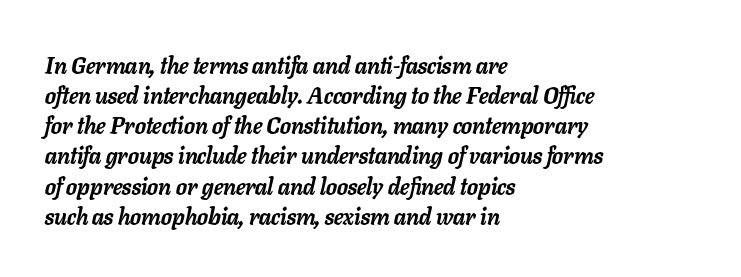
Strong, thick strokes mark this as bold type. Check under the words: just untouched page. A typesetter would call this leading conventional body-copy spacing. Typeset ragged right — the left edge is the straight one. This sample uses plain, unmodified letter spacing.
